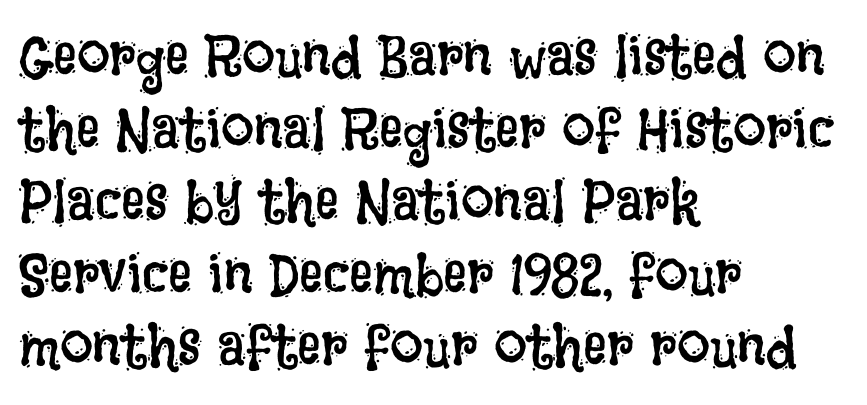
Q: Is the text bold? A: No.
Q: Is the text italic (slanted)? A: No, it is upright.
Q: Is the text underlined? A: No.
Q: How is the paragraph aligned? A: Left-aligned.
Q: Is the spacing between letters normal or unusually wide? A: Normal.
Q: Width (condensed, normal, or wide)? A: Condensed.
Q: Stroke contrast? A: Low.
Q: x-height? A: Large.
Q: Monospaced? A: No.
